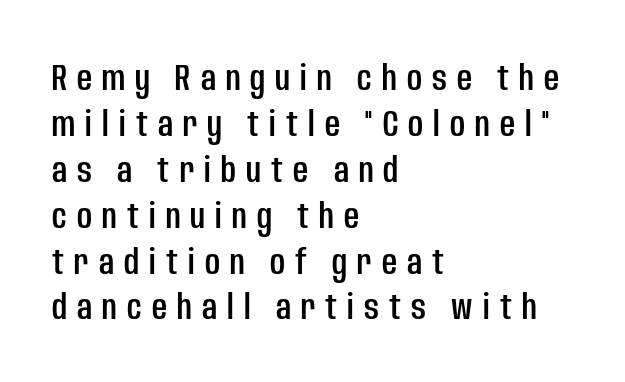
Inter-character spacing is expanded well beyond the font's built-in metrics. Horizontally, the lines are justified to the leading edge only. Nobody drew a line under any word here. Ascenders rise straight up at ninety degrees.
